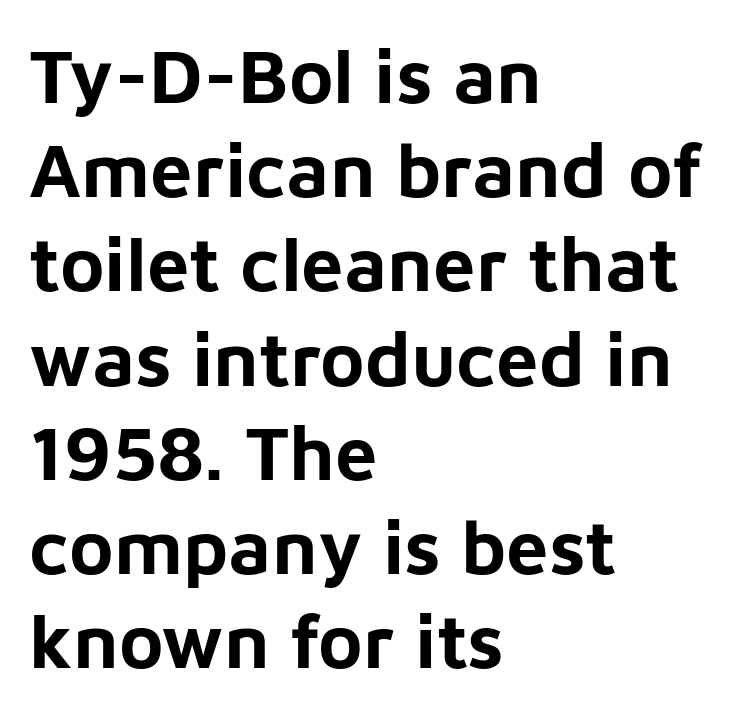
Q: Is the text bold? A: Yes.
Q: Is the text italic (slanted)? A: No, it is upright.
Q: Is the typeface a serif or a sans-serif typeface? A: Sans-serif.
Q: Is the text underlined? A: No.
Q: How is the paragraph aligned? A: Left-aligned.
Q: Is the spacing between letters normal or unusually wide? A: Normal.
Q: Width (condensed, normal, or wide)? A: Normal.
Q: Stroke contrast? A: Low.
Q: x-height? A: Medium.
Q: Monospaced? A: No.
